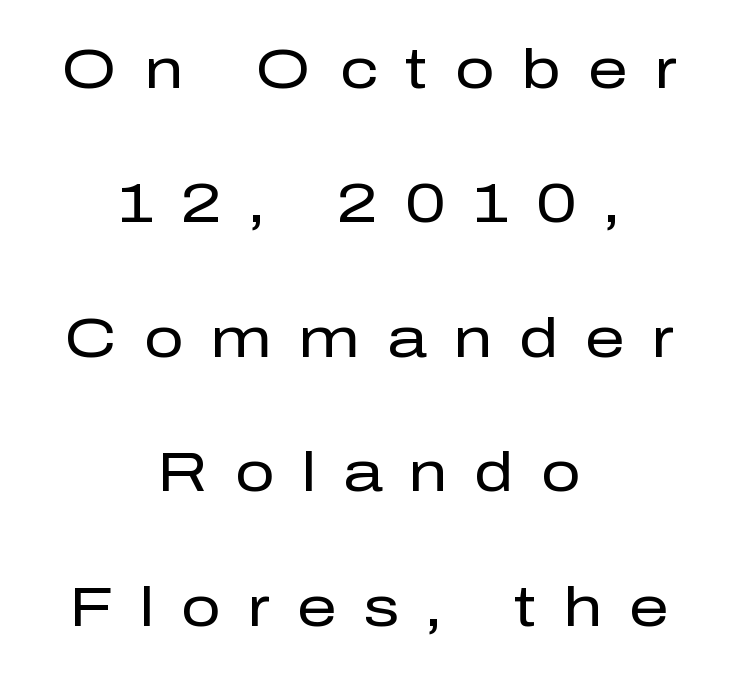
Q: Is the text bold? A: No.
Q: Is the text italic (slanted)? A: No, it is upright.
Q: Is the typeface a serif or a sans-serif typeface? A: Sans-serif.
Q: Is the text underlined? A: No.
Q: How is the paragraph aligned? A: Centered.
Q: Is the spacing between letters normal or unusually wide? A: Unusually wide.
Q: Is the spacing between lines tight, normal or loose? A: Loose.
Q: Width (condensed, normal, or wide)? A: Normal.
Q: Stroke contrast? A: Low.
Q: x-height? A: Medium.
Q: Monospaced? A: No.
